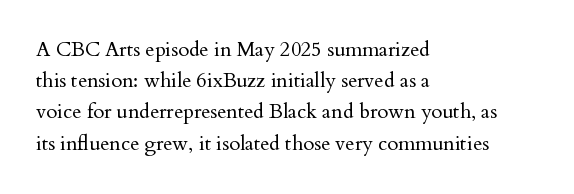
Q: Is the text bold? A: No.
Q: Is the text italic (slanted)? A: No, it is upright.
Q: Is the text underlined? A: No.
Q: How is the paragraph aligned? A: Left-aligned.
Q: Is the spacing between letters normal or unusually wide? A: Normal.
Q: Is the spacing between lines tight, normal or loose? A: Normal.
